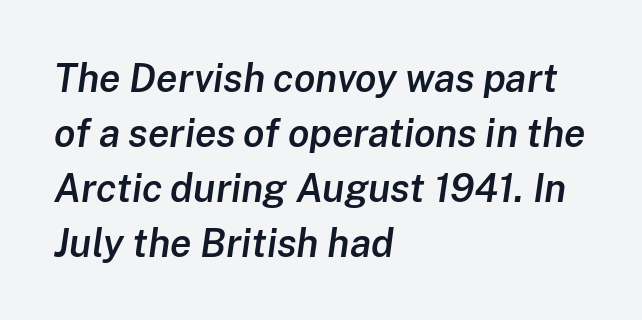
No extra tracking has been applied to these lines. The letters are semibold — heavier than regular but short of a full bold. Is this a fixed-width face? No — the glyphs have proportional, varying widths. Notice how the stems are inclined rather than vertical — that's the hallmark of italics.
